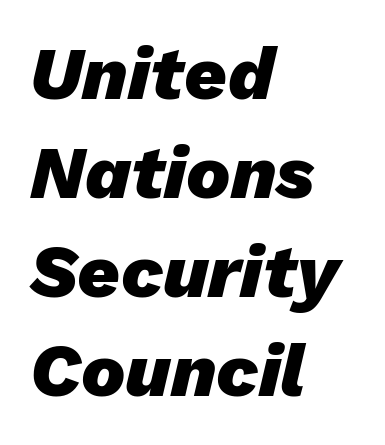
The image shows 74 px heavy type, italic (leaning right); set left-aligned, normal line spacing (1.34x), normal letter spacing, not underlined; low stroke contrast and a medium x-height.
